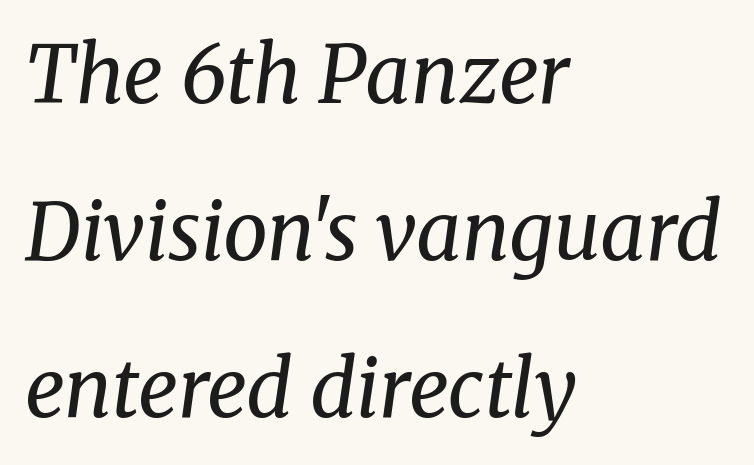
Q: Is the text bold? A: No.
Q: Is the text italic (slanted)? A: Yes, it leans right by about 8 degrees.
Q: Is the typeface a serif or a sans-serif typeface? A: Serif.
Q: Is the text underlined? A: No.
Q: How is the paragraph aligned? A: Left-aligned.
Q: Is the spacing between letters normal or unusually wide? A: Normal.
Q: Is the spacing between lines tight, normal or loose? A: Loose.
Q: Width (condensed, normal, or wide)? A: Normal.
Q: Stroke contrast? A: Medium.
Q: x-height? A: Medium.
Q: Monospaced? A: No.
